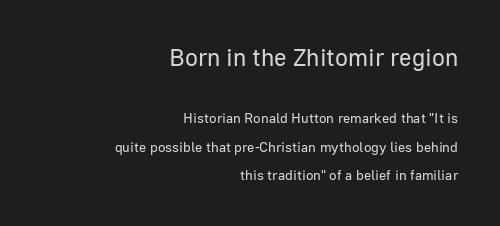
The image shows 24 px text type, upright; set right-aligned, loose line spacing (2.01x), normal letter spacing, not underlined; the first (top) block is 1.71x larger.
